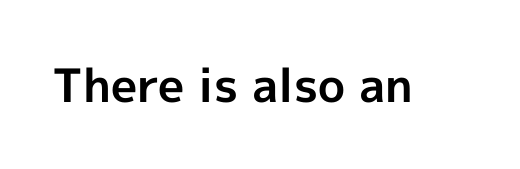
{"serif": "no", "italic": "no", "bold": "yes", "weight": "bold", "width": "normal", "x_height": "medium", "monospaced": "no", "underline": "no", "letter_spacing": "normal", "letter_spacing_em": 0.0, "glyph_px": 46}
